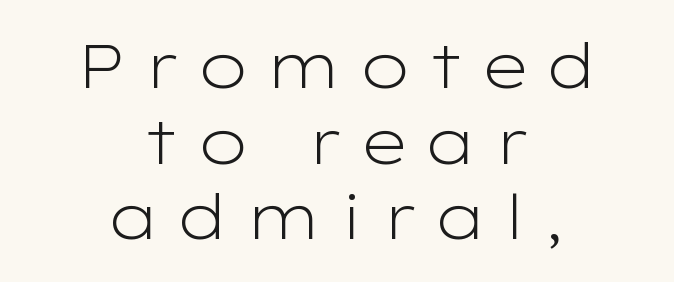
{"serif": "no", "italic": "no", "bold": "no", "weight": "light", "width": "wide", "stroke_contrast": "low", "x_height": "medium", "monospaced": "no", "underline": "no", "align": "center", "line_spacing_ratio": 1.22, "letter_spacing": "wide", "letter_spacing_em": 0.25, "glyph_px": 62}
